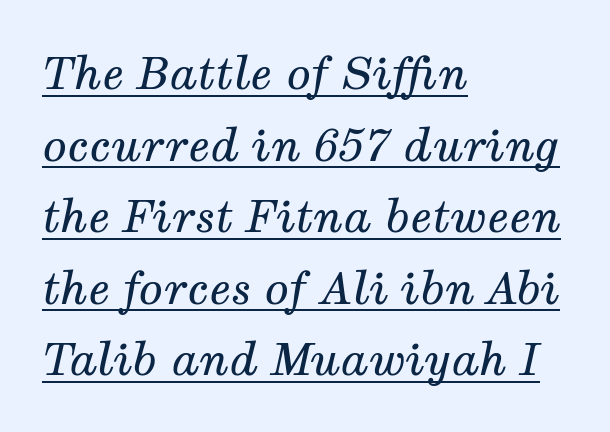
Stroke thickness stays within the range of a standard reading face or lighter. Horizontal alignment here is leftward, the default for most running prose. Looks like someone drew a line under every word here. Style check: oblique.
